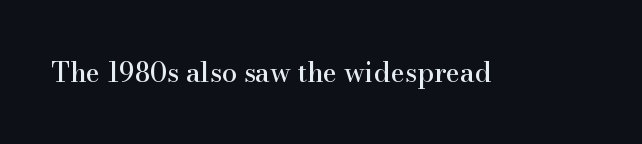
This rendering leaves character spacing at its baseline value. Has an underline been added? It has not. No italicization has been applied; the sample stays upright.
